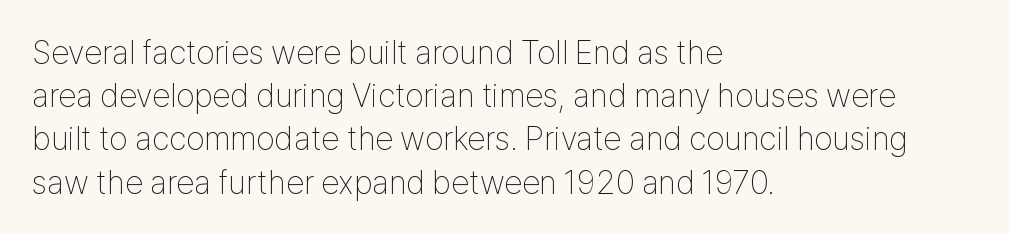
The image shows 33 px thin, condensed sans-serif type, upright; set left-aligned, normal line spacing (1.31x), normal letter spacing, not underlined; low stroke contrast and a medium x-height.
